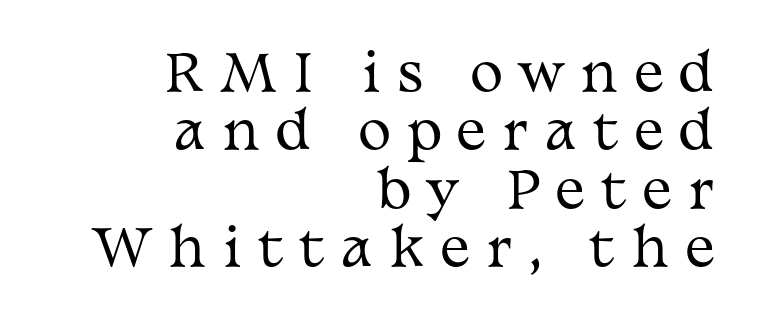
Stems here are at most as thick as an everyday book face. Descenders hang freely into open space. The specimen reads as upright at a glance. Font category for this specimen: serif.
